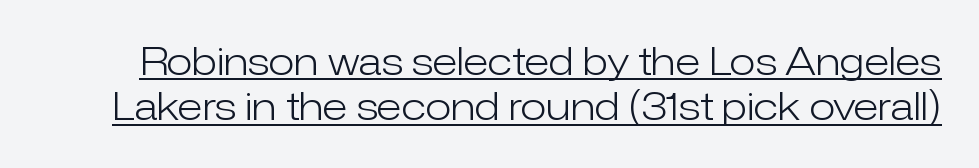
{"serif": "no", "italic": "no", "bold": "no", "weight": "light", "width": "normal", "stroke_contrast": "low", "x_height": "medium", "monospaced": "no", "underline": "yes", "line_spacing_ratio": 1.19, "letter_spacing": "normal", "letter_spacing_em": 0.0, "glyph_px": 38}
